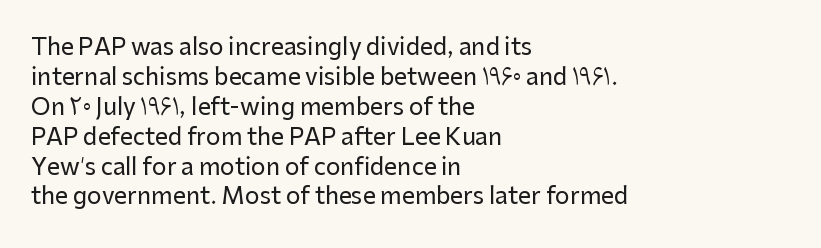
The image shows 23 px text type, upright; set left-aligned, normal line spacing (1.3x), normal letter spacing, not underlined.
